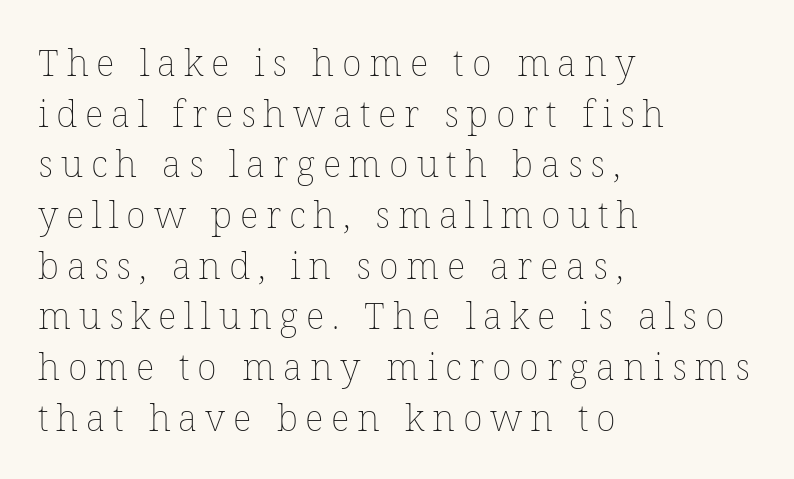
{"italic": "no", "bold": "no", "weight": "thin", "width": "normal", "stroke_contrast": "low", "x_height": "medium", "monospaced": "no", "underline": "no", "align": "left", "line_spacing": "normal", "line_spacing_ratio": 1.37, "letter_spacing": "wide", "letter_spacing_em": 0.21, "glyph_px": 37}
